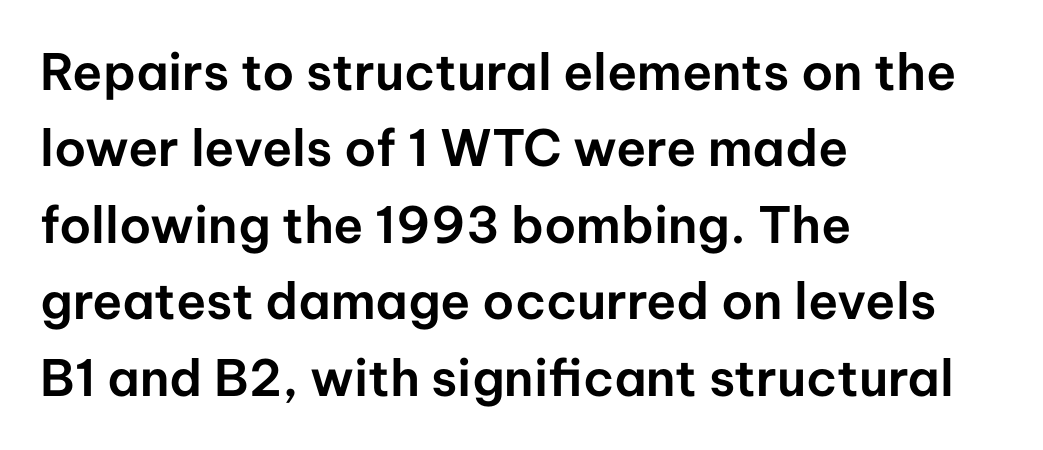
The image shows 50 px sans-serif type, upright; set left-aligned, normal line spacing (1.53x), normal letter spacing, not underlined; low stroke contrast and a medium x-height.
